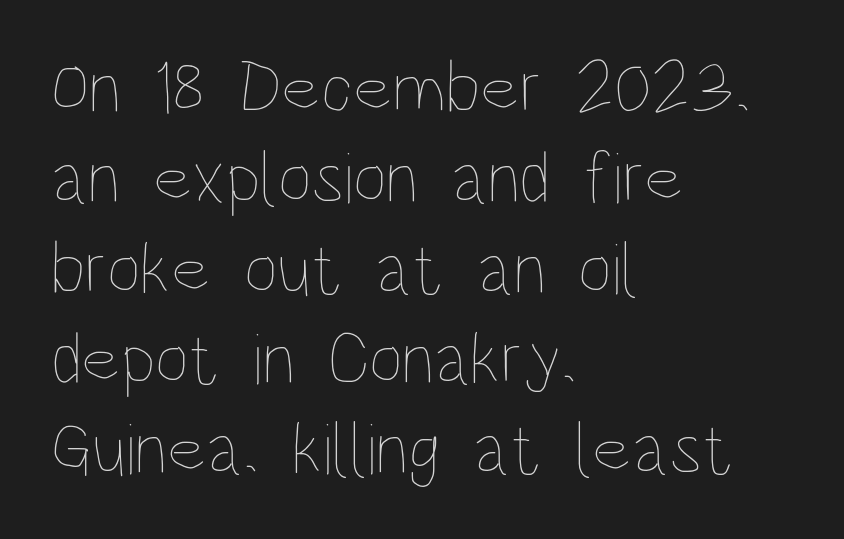
The image shows 74 px thin, condensed type, upright; set left-aligned, line spacing 1.22x, normal letter spacing, not underlined; low stroke contrast and a large x-height.
